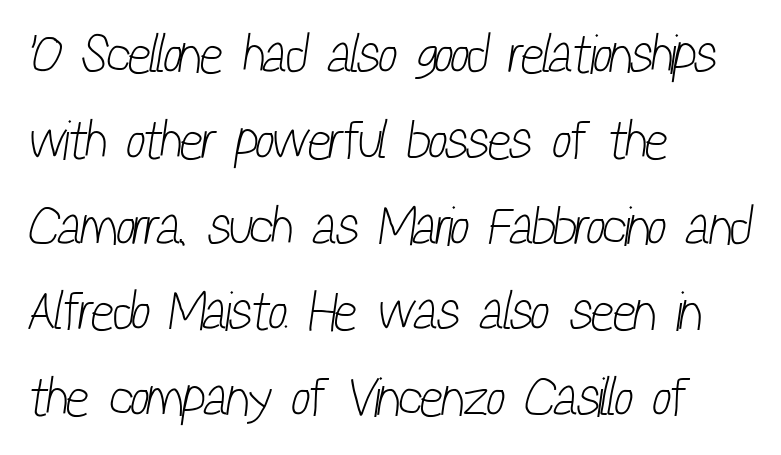
The characters display no serif detailing; their extremities are plain. Baseline-to-baseline distance is the conventional proportion of letter height. The face used here is proportionally spaced, like ordinary book or web type. The weight tops out at a normal text grade. The specimen omits any rule beneath the text block's lines.
